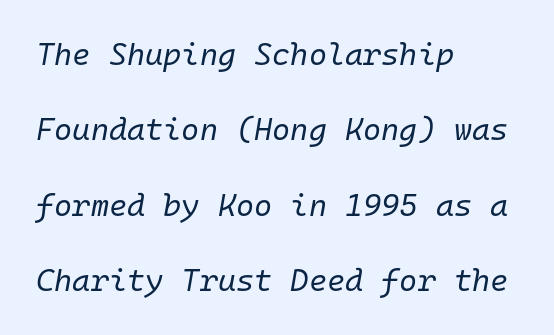
There is no visible air inserted between adjacent glyphs. Reading down the block, your eye returns to a fixed left position each line. Rendered with sloped, italic letterforms. This is not heavy type; no bold has been used. Here the designer chose a console-style face with uniform glyph widths. Vertically, the passage feels expansive, rows floating well apart.
